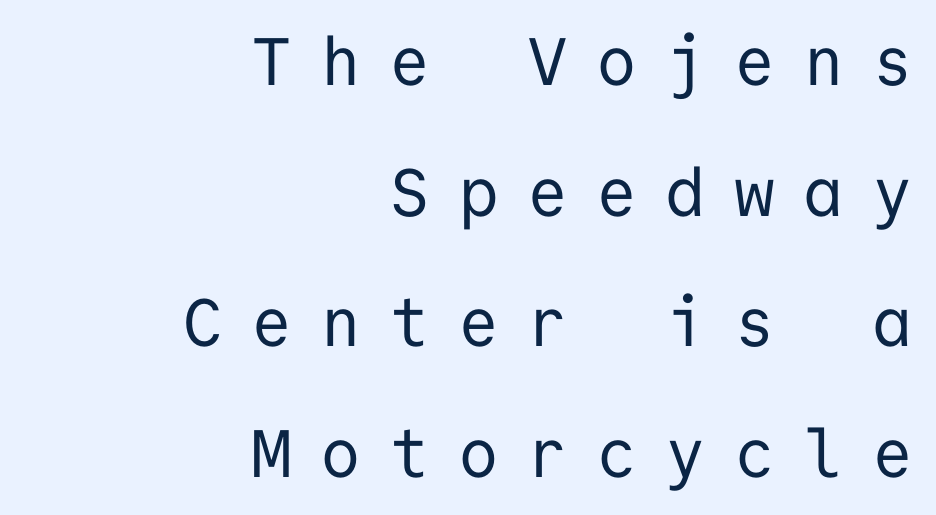
Q: Is the text bold? A: No.
Q: Is the text italic (slanted)? A: No, it is upright.
Q: Is the typeface a serif or a sans-serif typeface? A: Sans-serif.
Q: Is the text underlined? A: No.
Q: How is the paragraph aligned? A: Right-aligned.
Q: Is the spacing between letters normal or unusually wide? A: Unusually wide.
Q: Is the spacing between lines tight, normal or loose? A: Loose.
Q: Width (condensed, normal, or wide)? A: Normal.
Q: Stroke contrast? A: Low.
Q: x-height? A: Medium.
Q: Monospaced? A: Yes.
